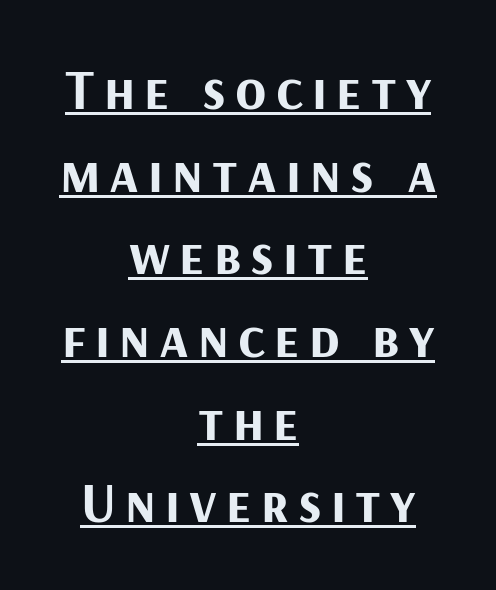
The image shows 57 px bold sans-serif type, upright; set centered, normal line spacing (1.45x), underlined; medium stroke contrast and a medium x-height.
